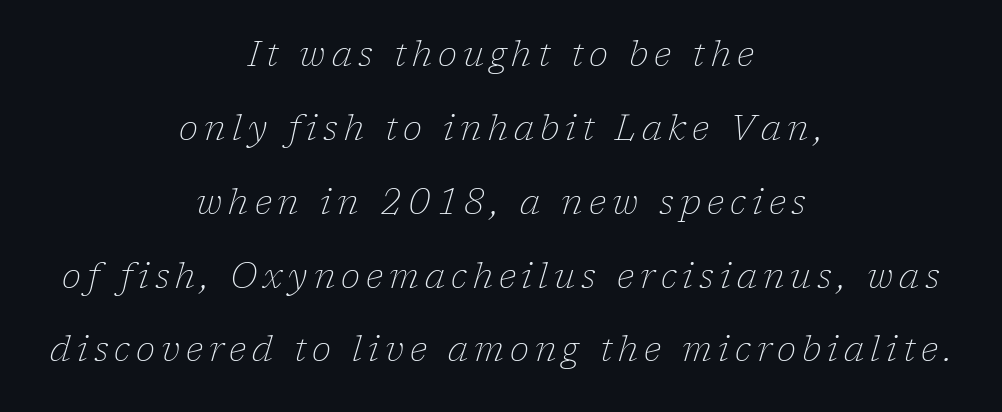
The image shows 35 px thin serif type, italic (leaning right); set centered, loose line spacing (2.11x), not underlined; low stroke contrast and a medium x-height.
